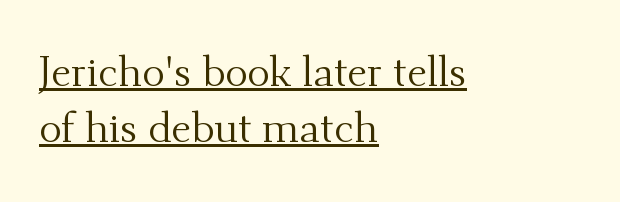
Q: Is the text bold? A: No.
Q: Is the text italic (slanted)? A: No, it is upright.
Q: Is the typeface a serif or a sans-serif typeface? A: Serif.
Q: Is the text underlined? A: Yes.
Q: How is the paragraph aligned? A: Left-aligned.
Q: Is the spacing between letters normal or unusually wide? A: Normal.
Q: Is the spacing between lines tight, normal or loose? A: Normal.
Q: Width (condensed, normal, or wide)? A: Normal.
Q: Stroke contrast? A: Medium.
Q: x-height? A: Small.
Q: Monospaced? A: No.
